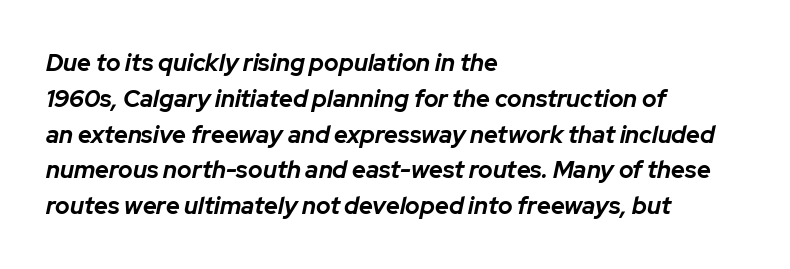
The image shows 24 px bold type, italic (leaning right); set left-aligned, normal line spacing (1.49x), normal letter spacing, not underlined.
